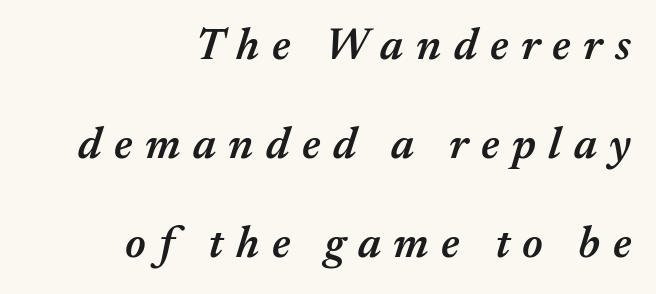
If you measured baseline to baseline, you'd find a long distance. The specimen reads as italic at a glance. A clean baseline with only descenders dipping below it. Right-aligned paragraph, ragged on the left. A typesetter would call this proportional, since set widths differ per character. Firm but not heavy-handed strokes: this text is semibold.
